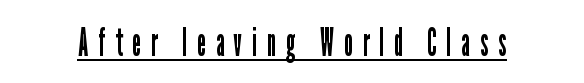
Q: Is the text bold? A: No.
Q: Is the text italic (slanted)? A: No, it is upright.
Q: Is the typeface a serif or a sans-serif typeface? A: Sans-serif.
Q: Is the text underlined? A: Yes.
Q: Is the spacing between letters normal or unusually wide? A: Unusually wide.
Q: Width (condensed, normal, or wide)? A: Condensed.
Q: Stroke contrast? A: Low.
Q: x-height? A: Medium.
Q: Monospaced? A: No.
